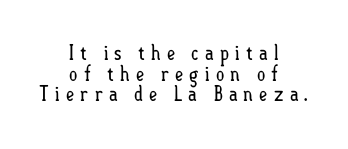
The image shows 21 px text type, upright; set centered, tight line spacing (0.98x), unusually wide letter spacing (+0.27 em), not underlined.
